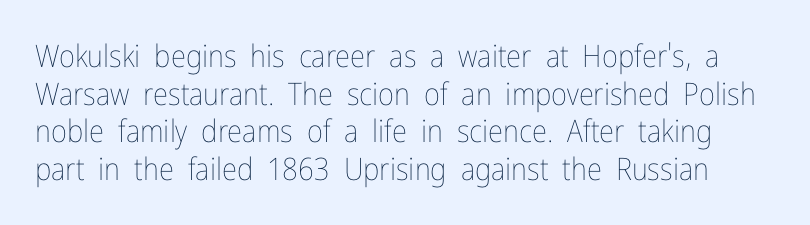
The image shows 31 px thin, condensed type, upright; set line spacing 1.21x, normal letter spacing, not underlined; low stroke contrast and a medium x-height.
